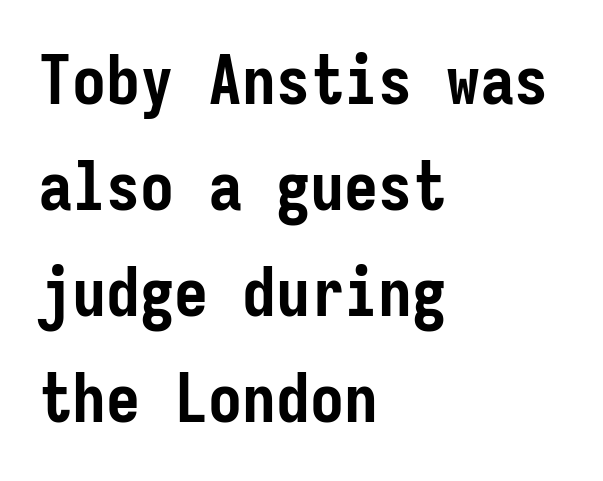
Style check: upright. Leftover space on each line is placed entirely after the last word. Decoration check: the copy has no underline. Horizontal bands of white between lines are of average thickness.
